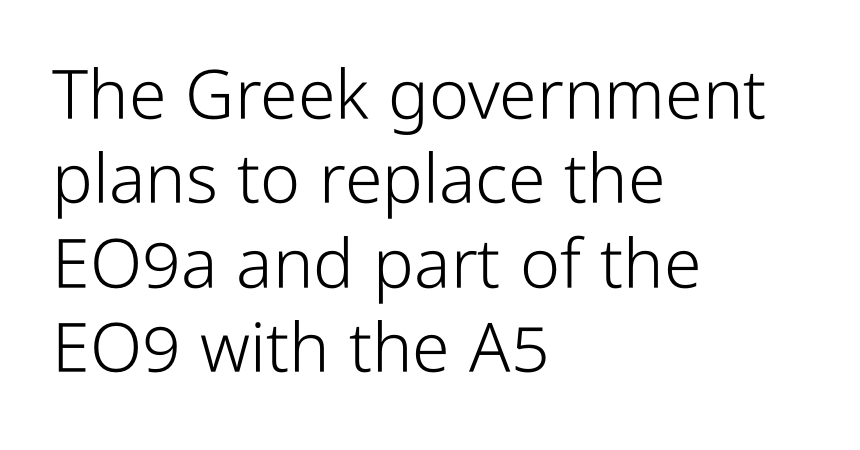
Q: Is the text bold? A: No.
Q: Is the text italic (slanted)? A: No, it is upright.
Q: Is the typeface a serif or a sans-serif typeface? A: Sans-serif.
Q: Is the text underlined? A: No.
Q: How is the paragraph aligned? A: Left-aligned.
Q: Is the spacing between letters normal or unusually wide? A: Normal.
Q: Width (condensed, normal, or wide)? A: Condensed.
Q: Stroke contrast? A: Low.
Q: x-height? A: Medium.
Q: Monospaced? A: No.
